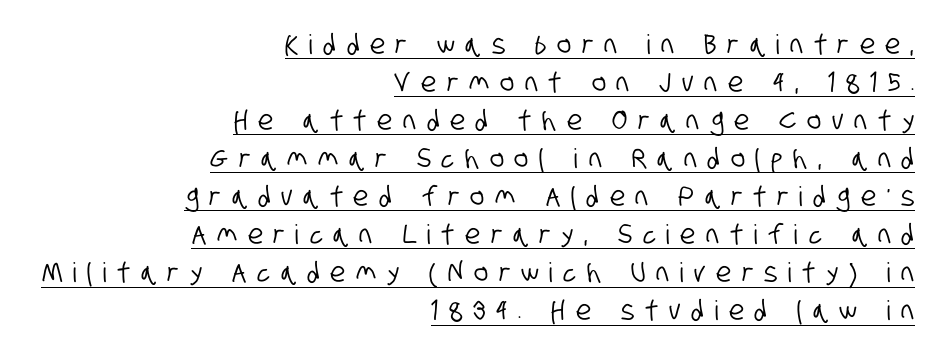
{"underline": "yes", "align": "right", "line_spacing": "normal", "line_spacing_ratio": 1.41, "letter_spacing": "wide", "letter_spacing_em": 0.4, "glyph_px": 27}
